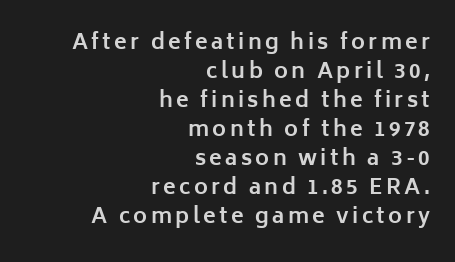
Reading down the block, your eye finds every line finishing at a fixed right position. The space between consecutive lines is moderate. Unmarked baselines from the first word to the last. The typography opts for an upright posture over an oblique one. The sample has been set heavy, in full bold.
